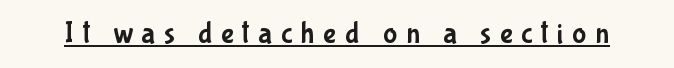
The image shows 30 px condensed sans-serif type, upright; set unusually wide letter spacing (+0.29 em), underlined; low stroke contrast and a medium x-height.
